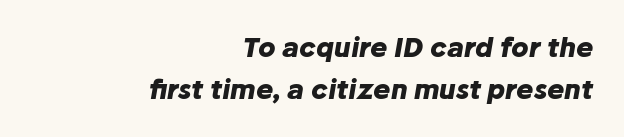
The image shows 26 px bold type, italic (leaning right); set right-aligned, normal line spacing (1.6x), normal letter spacing, not underlined.
